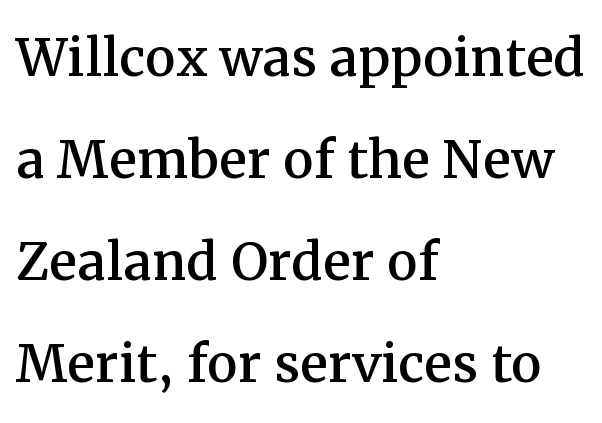
The image shows 69 px serif type, upright; set left-aligned, normal line spacing (1.48x), normal letter spacing, not underlined; medium stroke contrast and a medium x-height.
